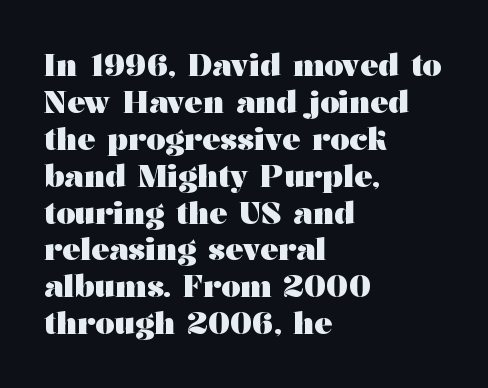
{"serif": "yes", "italic": "no", "bold": "yes", "weight": "heavy", "width": "wide", "stroke_contrast": "medium", "x_height": "medium", "monospaced": "no", "underline": "no", "align": "left", "line_spacing_ratio": 1.23, "letter_spacing": "normal", "letter_spacing_em": 0.0, "glyph_px": 30}
